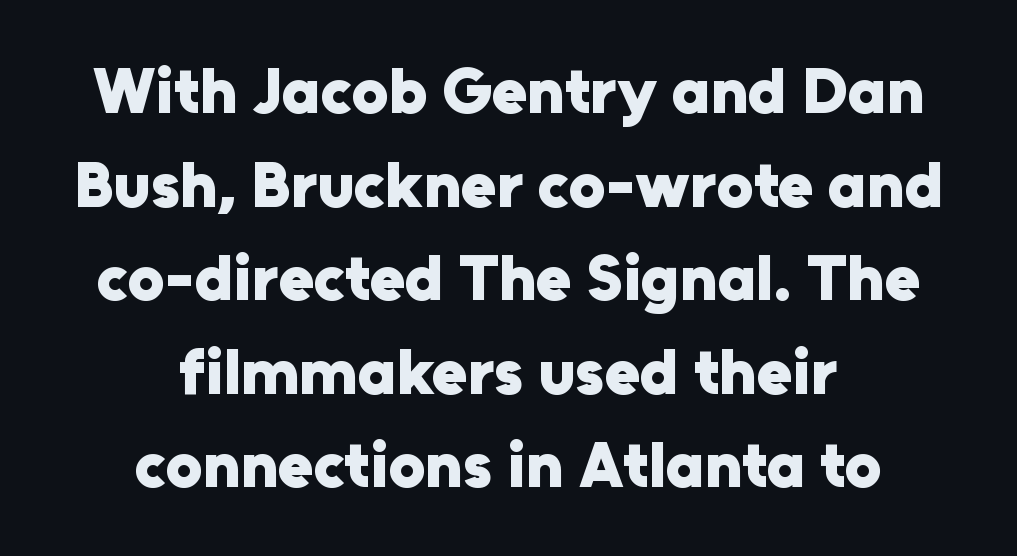
The image shows 65 px heavy sans-serif type, upright; set centered, normal line spacing (1.44x), normal letter spacing, not underlined; low stroke contrast and a medium x-height.
